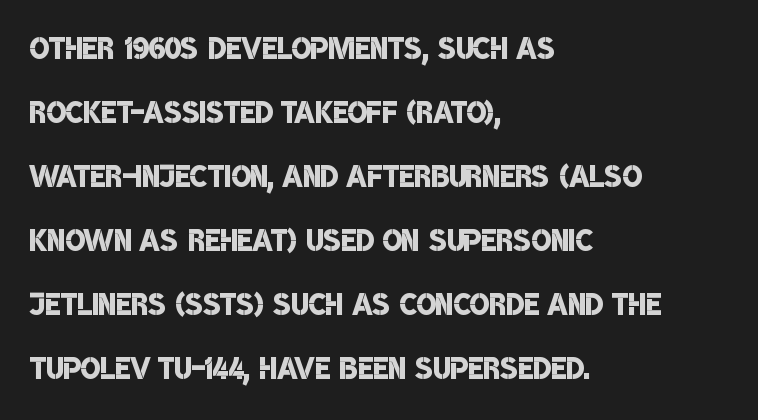
Classification — sans serif. Default kerning and tracking; the words read as compact shapes. One glance says typical: line gaps are just what's usual. Leftover space on each line is placed entirely after the last word. This sample has the flowing, uneven cadence of proportional lettering. The passage shown is semibold, sitting just below true bold.
